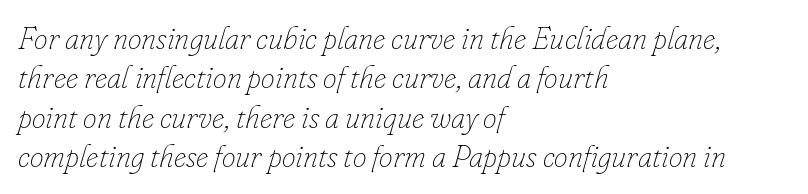
{"italic": "yes", "lean": "right", "slant_degrees": 16, "bold": "no", "weight": "thin", "width": "normal", "stroke_contrast": "low", "x_height": "small", "monospaced": "no", "underline": "no", "align": "left", "line_spacing": "normal", "line_spacing_ratio": 1.27, "letter_spacing": "normal", "letter_spacing_em": 0.0, "glyph_px": 31}
